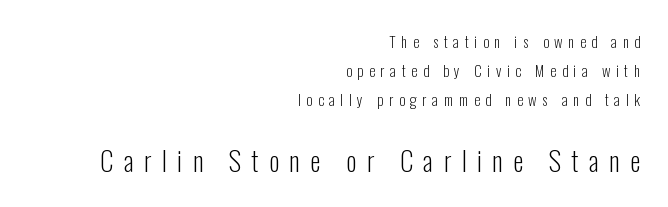
Compared with a flush-left layout, this one pins lines to the opposite, right side. Descenders hang freely into open space. Typesetter's note — lower block bumped up in size, upper block left smaller. Weight: not bold — regular or lighter.
